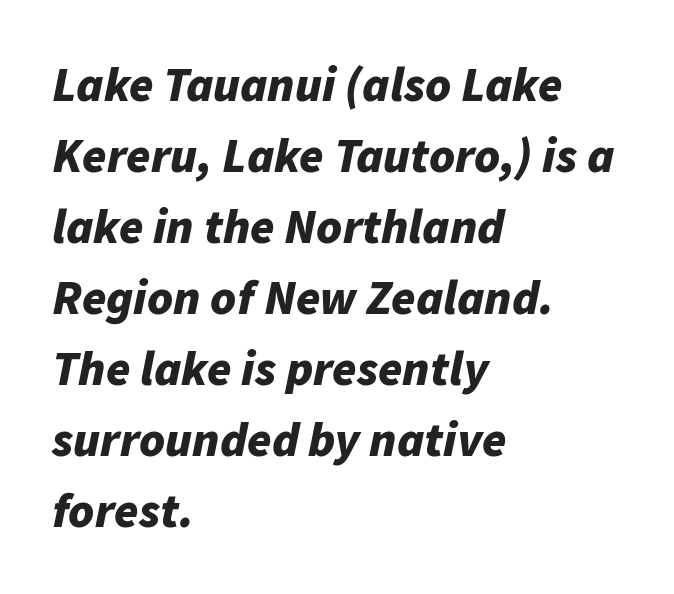
These lines were composed using italics. You could call the tracking neutral — neither tight nor loose. These lines are rendered in a variable-pitch font. These lines sit exactly where default settings would place them. The rendering anchors every line to the left-hand side.
